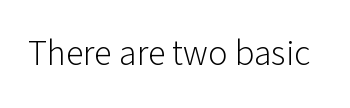
The image shows 36 px light sans-serif type, upright; set normal letter spacing, not underlined; low stroke contrast and a medium x-height.
